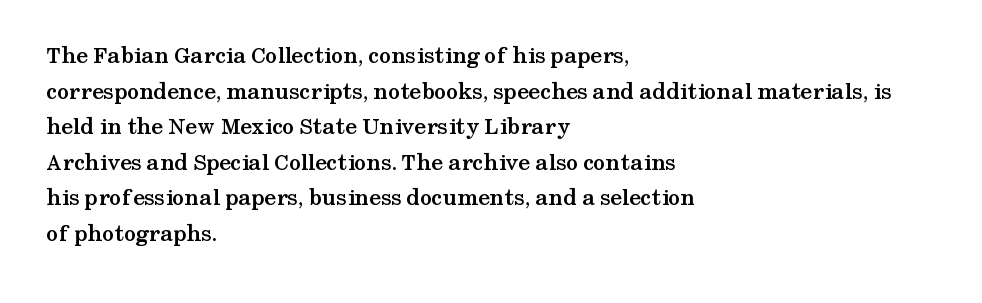
Its strokes are broad and dark, the hallmark of bold type. Short and long lines alike share a common starting point at left. Reading down the column, the eye jumps a familiar distance to each next line. Bare-footed words on every line.
